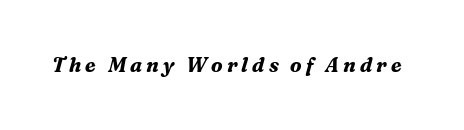
Q: Is the text bold? A: Yes.
Q: Is the text italic (slanted)? A: Yes, it leans right by about 16 degrees.
Q: Is the text underlined? A: No.
Q: Is the spacing between letters normal or unusually wide? A: Unusually wide.
